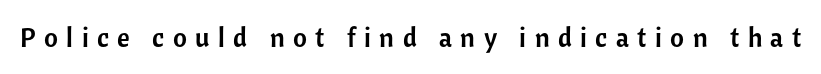
The image shows 27 px text type, upright; set unusually wide letter spacing (+0.31 em), not underlined.
